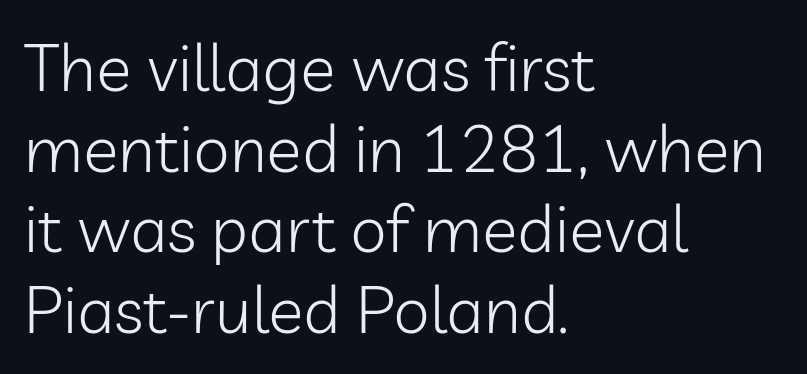
The image shows 66 px light sans-serif type, upright; set left-aligned, line spacing 1.22x, normal letter spacing, not underlined; low stroke contrast and a medium x-height.
